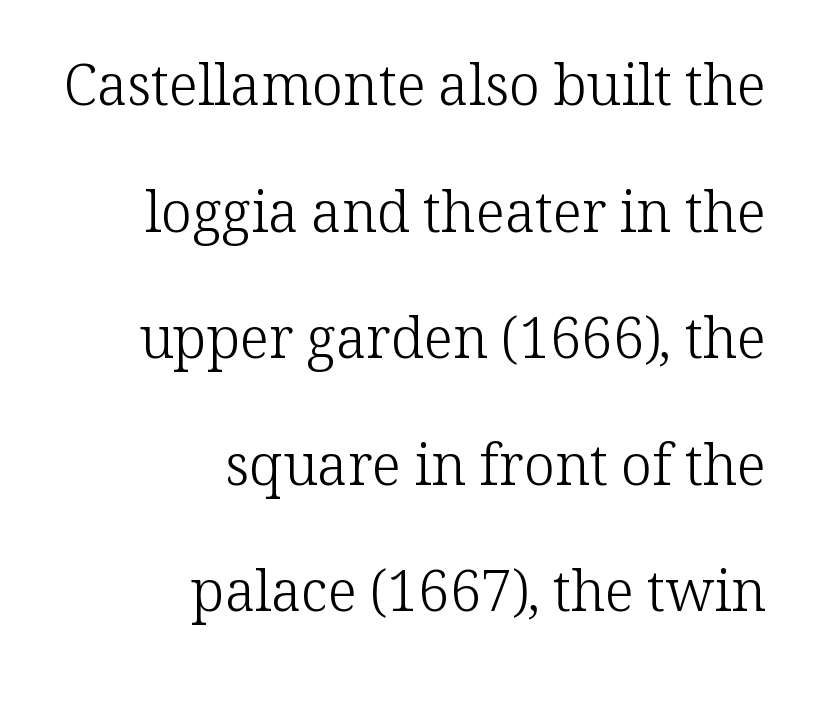
Q: Is the text bold? A: No.
Q: Is the text italic (slanted)? A: No, it is upright.
Q: Is the typeface a serif or a sans-serif typeface? A: Serif.
Q: Is the text underlined? A: No.
Q: How is the paragraph aligned? A: Right-aligned.
Q: Is the spacing between letters normal or unusually wide? A: Normal.
Q: Is the spacing between lines tight, normal or loose? A: Loose.
Q: Width (condensed, normal, or wide)? A: Normal.
Q: Stroke contrast? A: Low.
Q: x-height? A: Medium.
Q: Monospaced? A: No.
